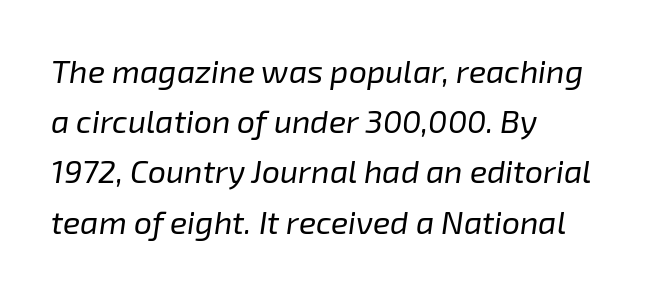
Q: Is the text bold? A: No.
Q: Is the text italic (slanted)? A: Yes, it leans right by about 8 degrees.
Q: Is the text underlined? A: No.
Q: How is the paragraph aligned? A: Left-aligned.
Q: Is the spacing between letters normal or unusually wide? A: Normal.
Q: Is the spacing between lines tight, normal or loose? A: Normal.
Q: Width (condensed, normal, or wide)? A: Normal.
Q: Stroke contrast? A: Low.
Q: x-height? A: Medium.
Q: Monospaced? A: No.
